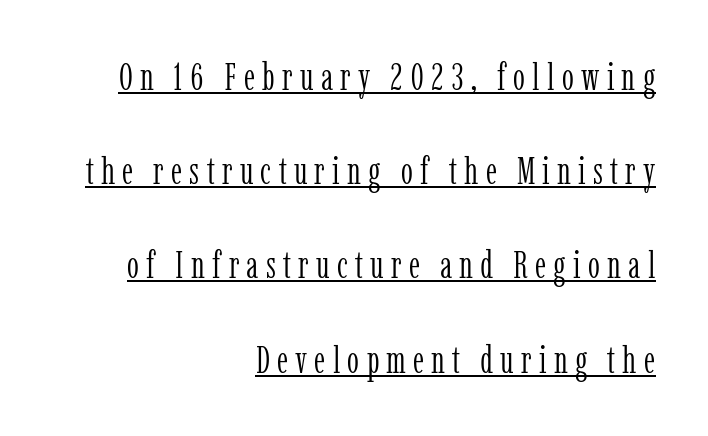
The rendered words wear a rule along their underside. These lines are rendered in a variable-pitch font. Heaviness? Minimal to ordinary, like unemphasized prose. Tall strokes in this sample are plumb rather than angled. A flush-right, rag-left setting is used for this passage. Observe the serifs anchoring each vertical stroke in this sample.
